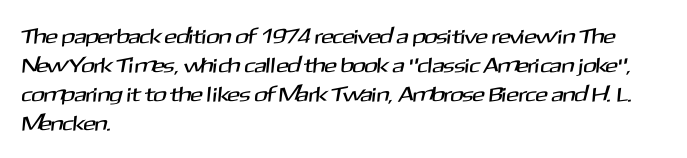
Q: Is the text underlined? A: No.
Q: How is the paragraph aligned? A: Left-aligned.
Q: Is the spacing between letters normal or unusually wide? A: Normal.
Q: Is the spacing between lines tight, normal or loose? A: Normal.
